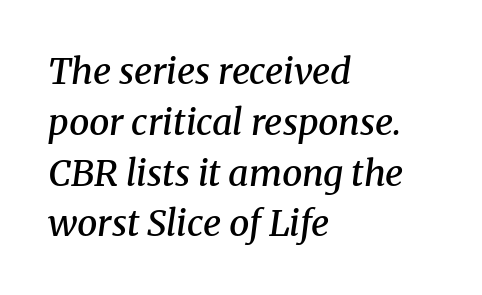
Compared with typical body copy, the letter spacing here is the same. Each letter keeps its own natural width here, so spacing adapts to shape. The specimen reads as italic at a glance. Underlining? Definitely not there. The rendering anchors every line to the left-hand side. This sample uses a serif face.
